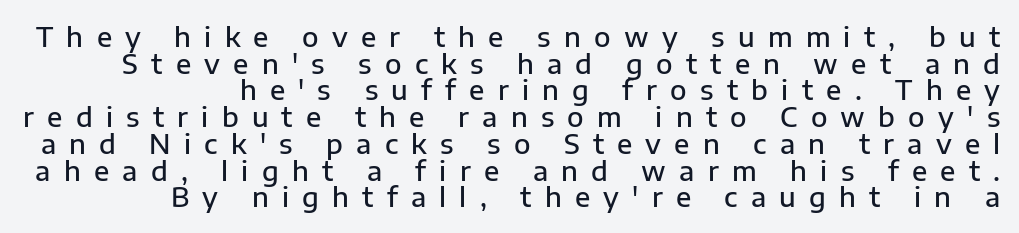
The face used here is a semibold: visibly heavier than regular, lighter than bold. Line spacing here is tight. A typesetter would mark this as roman, not italic. A typesetter would call this heavily tracked-out type. The strip under each line holds only bare page. Leftover space on each line is placed entirely before the opening word.
